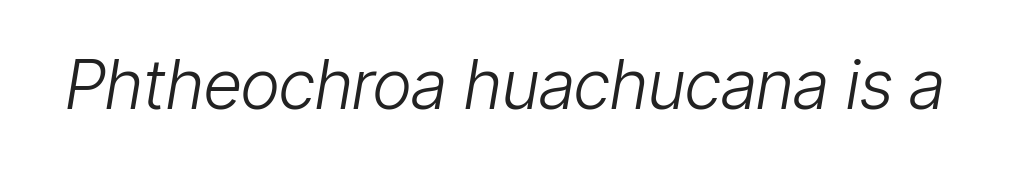
The image shows 68 px light, condensed type, italic (leaning right); set normal letter spacing, not underlined; low stroke contrast and a medium x-height.
